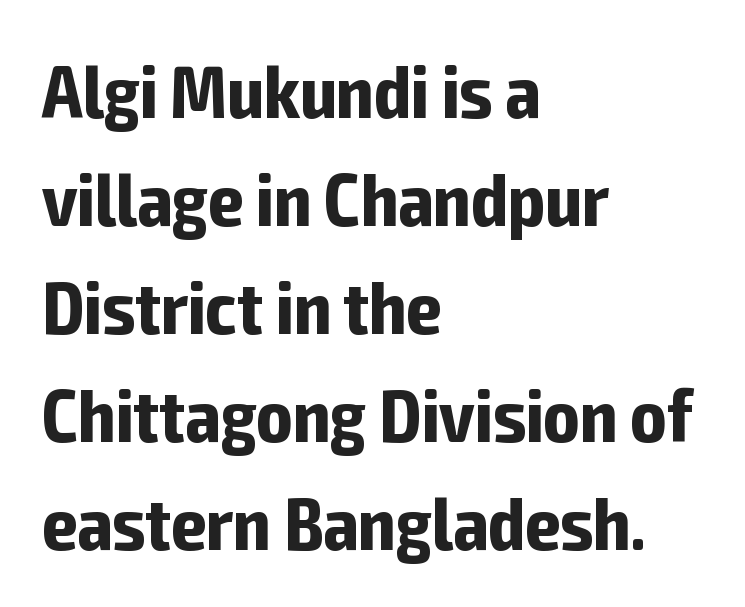
Q: Is the text bold? A: Yes.
Q: Is the text italic (slanted)? A: No, it is upright.
Q: Is the typeface a serif or a sans-serif typeface? A: Sans-serif.
Q: Is the text underlined? A: No.
Q: How is the paragraph aligned? A: Left-aligned.
Q: Is the spacing between letters normal or unusually wide? A: Normal.
Q: Is the spacing between lines tight, normal or loose? A: Normal.
Q: Width (condensed, normal, or wide)? A: Condensed.
Q: Stroke contrast? A: Low.
Q: x-height? A: Medium.
Q: Monospaced? A: No.
